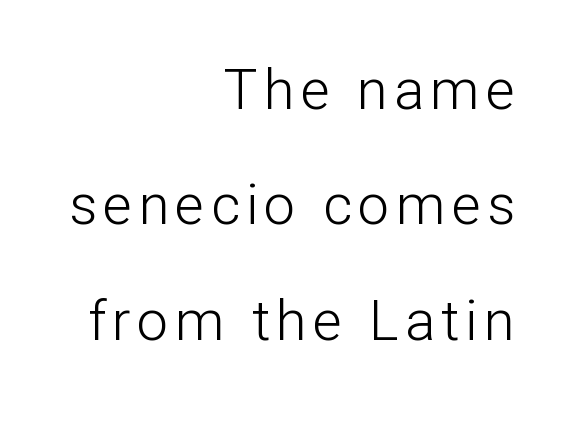
The space beneath each line is pristine and unruled. Leading: increased. Note the varied advance widths — an 'i' is clearly narrower than an 'm'. Notice how the passage keeps a crisp vertical edge on the right only.
